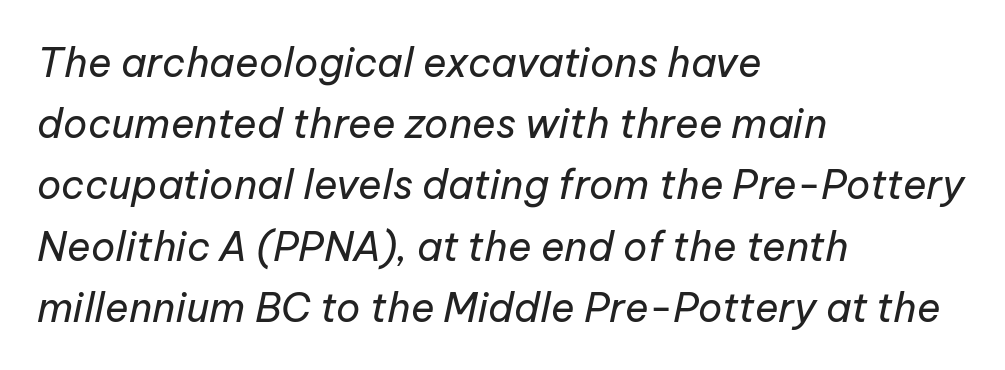
{"italic": "yes", "lean": "right", "slant_degrees": 12, "bold": "no", "weight": "regular", "width": "normal", "stroke_contrast": "low", "x_height": "medium", "monospaced": "no", "underline": "no", "align": "left", "line_spacing": "normal", "line_spacing_ratio": 1.53, "letter_spacing": "normal", "letter_spacing_em": 0.0, "glyph_px": 40}
